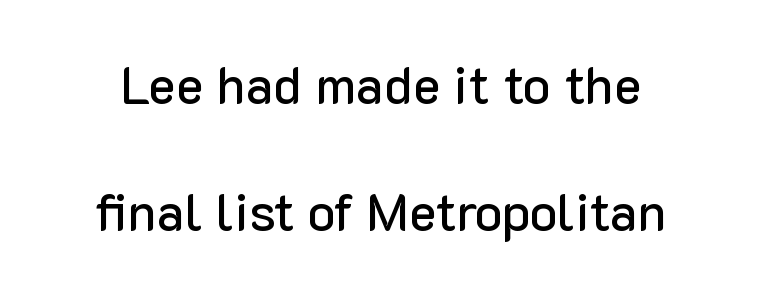
{"serif": "no", "italic": "no", "width": "normal", "stroke_contrast": "low", "x_height": "medium", "monospaced": "no", "underline": "no", "align": "center", "line_spacing": "loose", "line_spacing_ratio": 2.45, "letter_spacing": "normal", "letter_spacing_em": 0.0, "glyph_px": 52}
